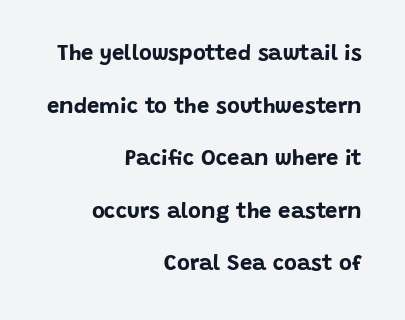
If you drew a line through each stem, it would be perfectly vertical. In terms of leading, this rendering errs on the spacious side. Summary of weight: heavy, a full bold. The gaps between neighbouring characters are ordinary and unremarkable. This sample is right-justified, so line beginnings fall wherever the words allow. Lines of text with bare space underneath.
